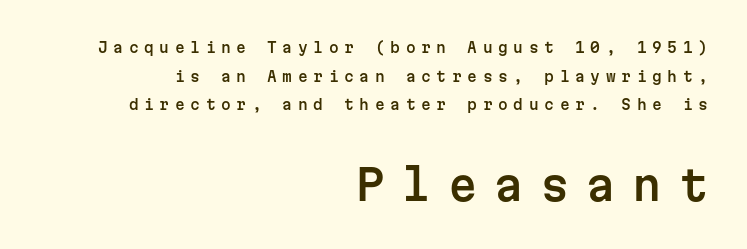
Rule under the text: the space is simply empty. Is this a fixed-width face? Yes — each glyph sits in an identical cell. How are the letters spaced? Widely, with obvious added tracking. Is the lower block the larger one? Yes — the lower block carries the bigger type. This is roman type, the default non-slanted kind. The line-height multiplier appears high, well above default.
